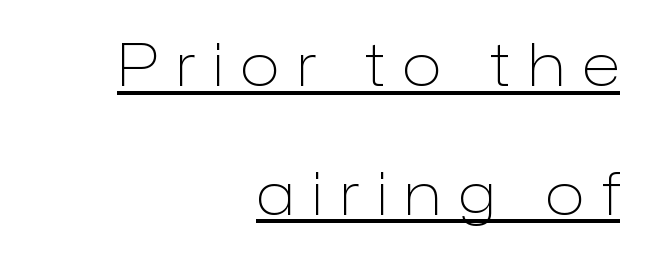
The image shows 58 px light sans-serif type, upright; set right-aligned, loose line spacing (2.22x), unusually wide letter spacing (+0.31 em), underlined; low stroke contrast and a medium x-height.
